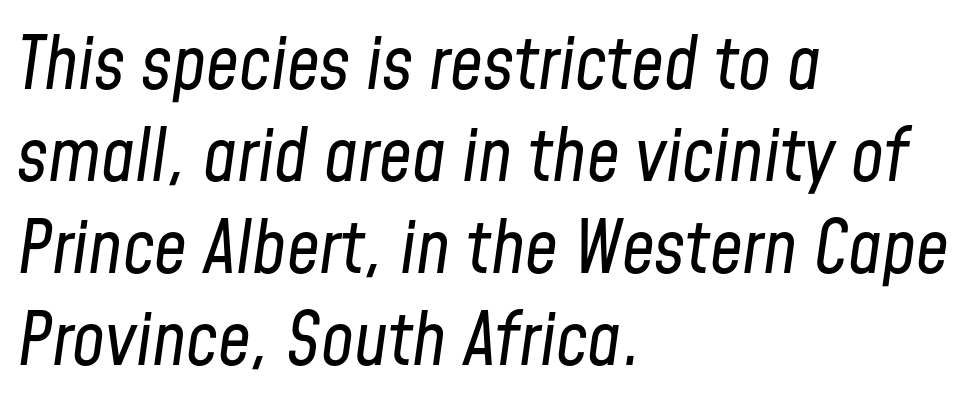
The image shows 73 px regular-weight, condensed type, italic (leaning right); set left-aligned, normal line spacing (1.26x), normal letter spacing, not underlined; low stroke contrast and a medium x-height.
